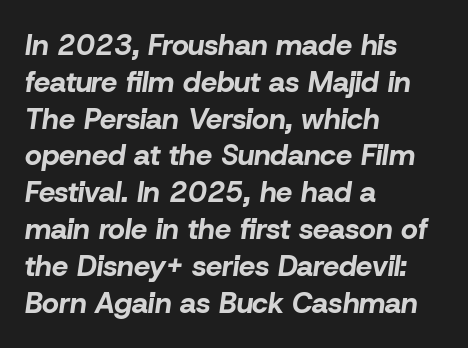
{"italic": "yes", "lean": "right", "slant_degrees": 8, "bold": "yes", "weight": "bold", "width": "normal", "stroke_contrast": "low", "x_height": "medium", "monospaced": "no", "underline": "no", "align": "left", "line_spacing": "normal", "line_spacing_ratio": 1.27, "letter_spacing": "normal", "letter_spacing_em": 0.0, "glyph_px": 29}
